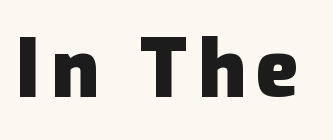
Q: Is the text bold? A: Yes.
Q: Is the text italic (slanted)? A: No, it is upright.
Q: Is the typeface a serif or a sans-serif typeface? A: Sans-serif.
Q: Is the text underlined? A: No.
Q: Width (condensed, normal, or wide)? A: Normal.
Q: Stroke contrast? A: Low.
Q: x-height? A: Medium.
Q: Monospaced? A: No.
